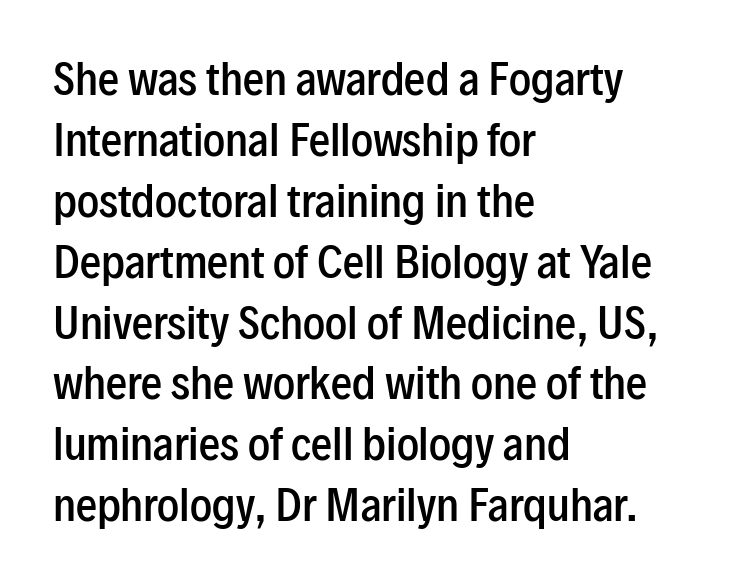
Q: Is the text bold? A: Semi-bold.
Q: Is the text italic (slanted)? A: No, it is upright.
Q: Is the typeface a serif or a sans-serif typeface? A: Sans-serif.
Q: Is the text underlined? A: No.
Q: How is the paragraph aligned? A: Left-aligned.
Q: Is the spacing between letters normal or unusually wide? A: Normal.
Q: Is the spacing between lines tight, normal or loose? A: Normal.
Q: Width (condensed, normal, or wide)? A: Condensed.
Q: Stroke contrast? A: Low.
Q: x-height? A: Medium.
Q: Monospaced? A: No.
